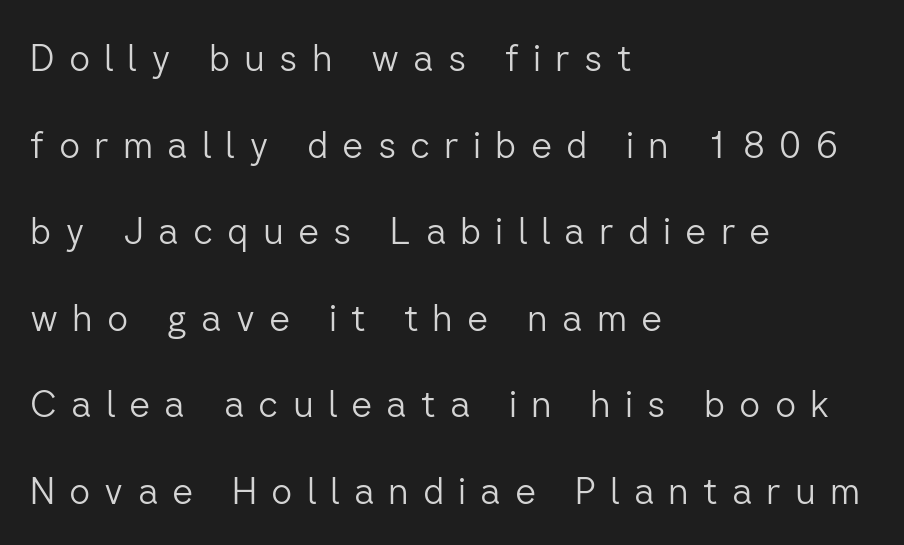
Decoration check: the copy has no underline. Line spacing here is loose. Do the characters align in a grid? No, the font is proportional. This is the regular roman posture of the typeface. Line beginnings align vertically; line endings do not.
